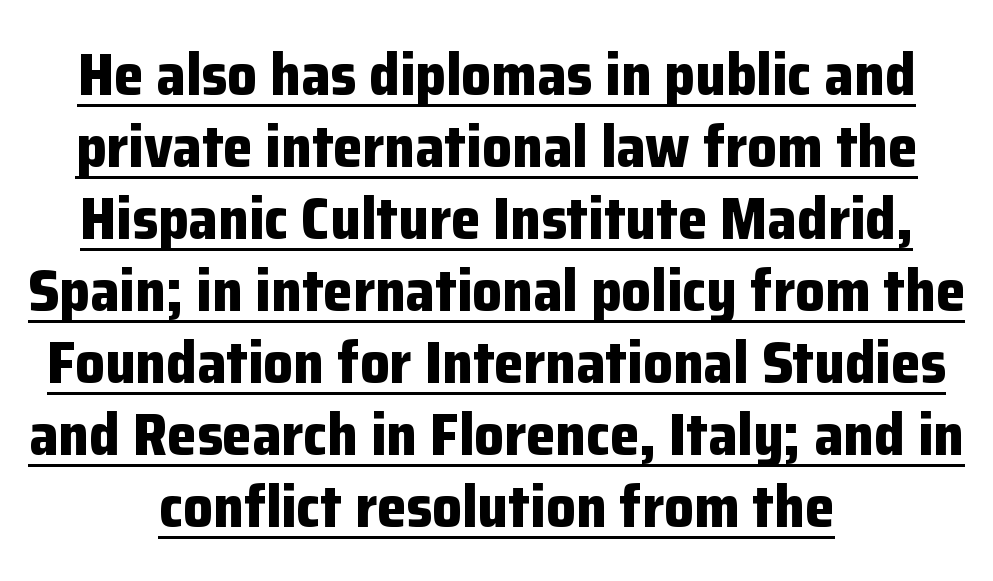
Q: Is the text bold? A: Yes.
Q: Is the text italic (slanted)? A: No, it is upright.
Q: Is the typeface a serif or a sans-serif typeface? A: Sans-serif.
Q: Is the text underlined? A: Yes.
Q: How is the paragraph aligned? A: Centered.
Q: Is the spacing between letters normal or unusually wide? A: Normal.
Q: Width (condensed, normal, or wide)? A: Normal.
Q: Stroke contrast? A: Low.
Q: x-height? A: Medium.
Q: Monospaced? A: No.
